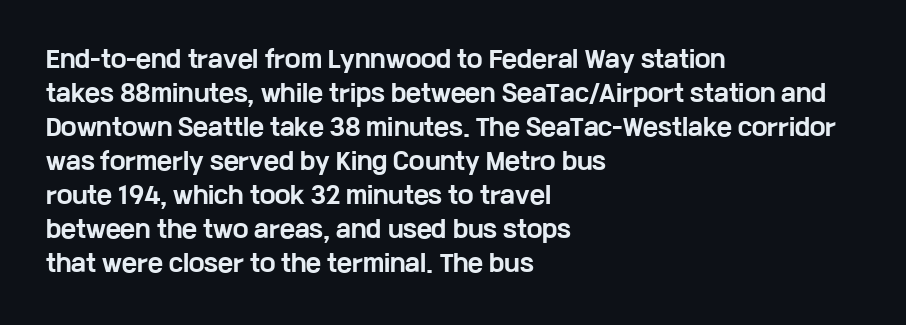
{"italic": "no", "bold": "yes", "underline": "no", "align": "left", "line_spacing": "normal", "line_spacing_ratio": 1.48, "letter_spacing": "normal", "letter_spacing_em": 0.0, "glyph_px": 23}
